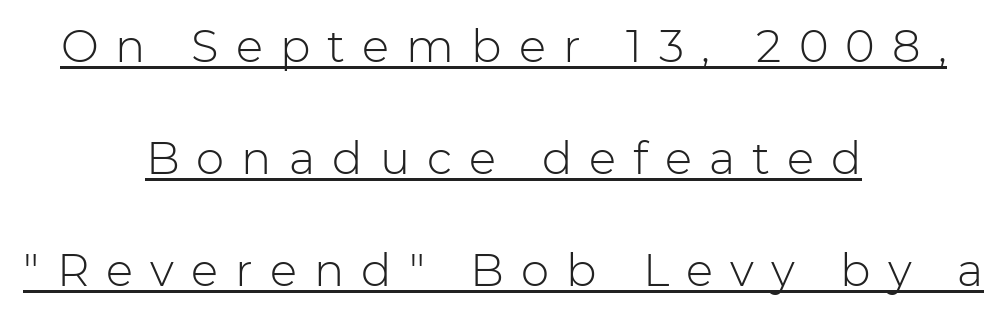
Q: Is the text bold? A: No.
Q: Is the text italic (slanted)? A: No, it is upright.
Q: Is the typeface a serif or a sans-serif typeface? A: Sans-serif.
Q: Is the text underlined? A: Yes.
Q: How is the paragraph aligned? A: Centered.
Q: Is the spacing between letters normal or unusually wide? A: Unusually wide.
Q: Is the spacing between lines tight, normal or loose? A: Loose.
Q: Width (condensed, normal, or wide)? A: Normal.
Q: Stroke contrast? A: Low.
Q: x-height? A: Medium.
Q: Monospaced? A: No.
